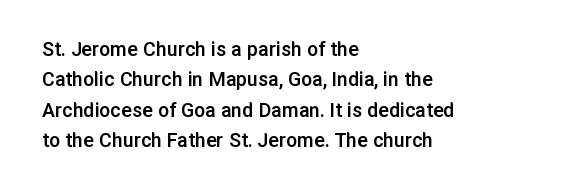
Q: Is the text bold? A: Semi-bold.
Q: Is the text italic (slanted)? A: No, it is upright.
Q: Is the text underlined? A: No.
Q: How is the paragraph aligned? A: Left-aligned.
Q: Is the spacing between letters normal or unusually wide? A: Normal.
Q: Is the spacing between lines tight, normal or loose? A: Normal.
